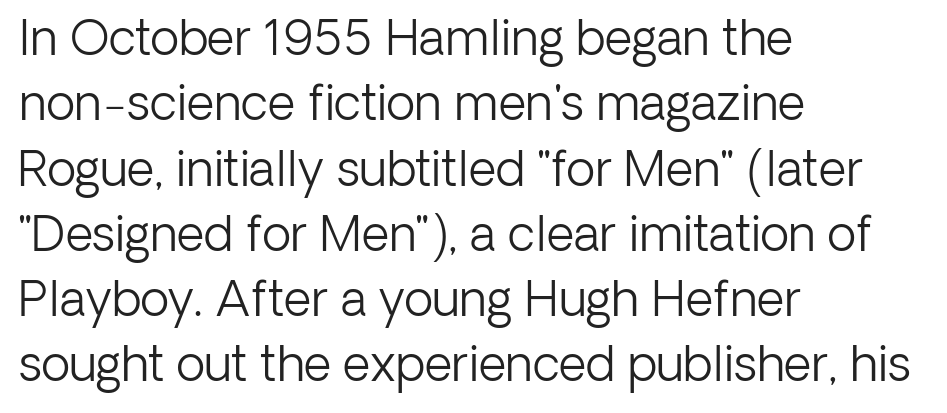
Q: Is the text bold? A: No.
Q: Is the text italic (slanted)? A: No, it is upright.
Q: Is the typeface a serif or a sans-serif typeface? A: Sans-serif.
Q: Is the text underlined? A: No.
Q: How is the paragraph aligned? A: Left-aligned.
Q: Is the spacing between letters normal or unusually wide? A: Normal.
Q: Is the spacing between lines tight, normal or loose? A: Normal.
Q: Width (condensed, normal, or wide)? A: Normal.
Q: Stroke contrast? A: Low.
Q: x-height? A: Medium.
Q: Monospaced? A: No.
